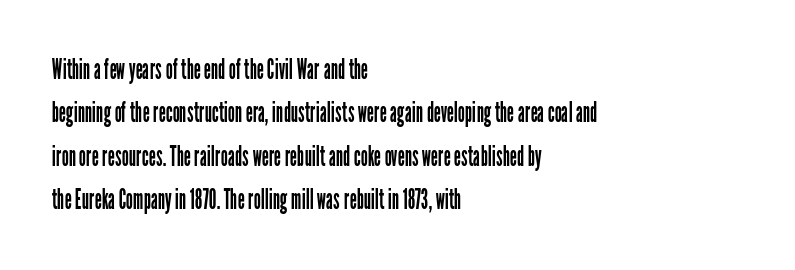
Q: Is the text bold? A: No.
Q: Is the text italic (slanted)? A: No, it is upright.
Q: Is the typeface a serif or a sans-serif typeface? A: Sans-serif.
Q: Is the text underlined? A: No.
Q: How is the paragraph aligned? A: Left-aligned.
Q: Is the spacing between letters normal or unusually wide? A: Normal.
Q: Is the spacing between lines tight, normal or loose? A: Normal.
Q: Width (condensed, normal, or wide)? A: Condensed.
Q: Stroke contrast? A: Low.
Q: x-height? A: Medium.
Q: Monospaced? A: No.
